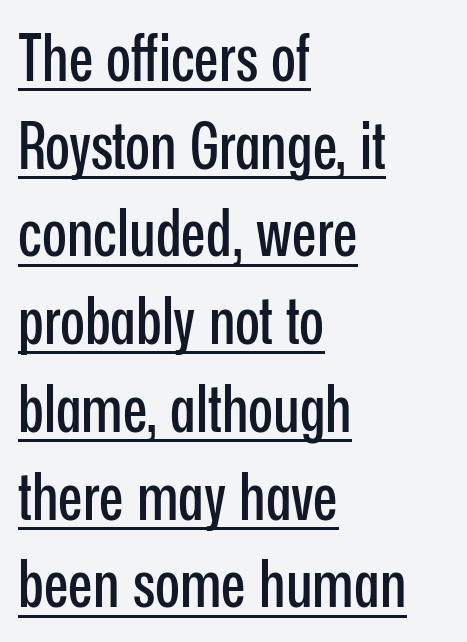
{"serif": "no", "italic": "no", "width": "condensed", "stroke_contrast": "low", "x_height": "medium", "monospaced": "no", "underline": "yes", "align": "left", "line_spacing": "normal", "line_spacing_ratio": 1.35, "letter_spacing": "normal", "letter_spacing_em": 0.0, "glyph_px": 65}
